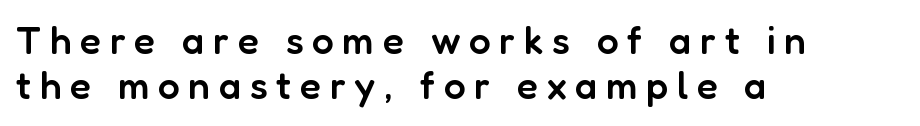
Q: Is the text bold? A: Semi-bold.
Q: Is the text italic (slanted)? A: No, it is upright.
Q: Is the typeface a serif or a sans-serif typeface? A: Sans-serif.
Q: Is the text underlined? A: No.
Q: How is the paragraph aligned? A: Left-aligned.
Q: Is the spacing between letters normal or unusually wide? A: Unusually wide.
Q: Width (condensed, normal, or wide)? A: Normal.
Q: Stroke contrast? A: Low.
Q: x-height? A: Medium.
Q: Monospaced? A: No.
